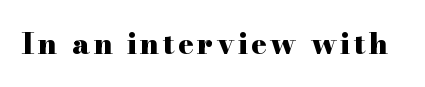
{"serif": "yes", "italic": "no", "bold": "yes", "weight": "heavy", "width": "wide", "stroke_contrast": "high", "x_height": "small", "monospaced": "no", "underline": "no", "glyph_px": 29}
